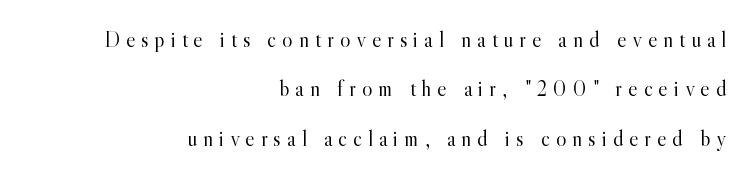
The image shows 22 px text type, upright; set right-aligned, loose line spacing (2.25x), unusually wide letter spacing (+0.27 em), not underlined.
